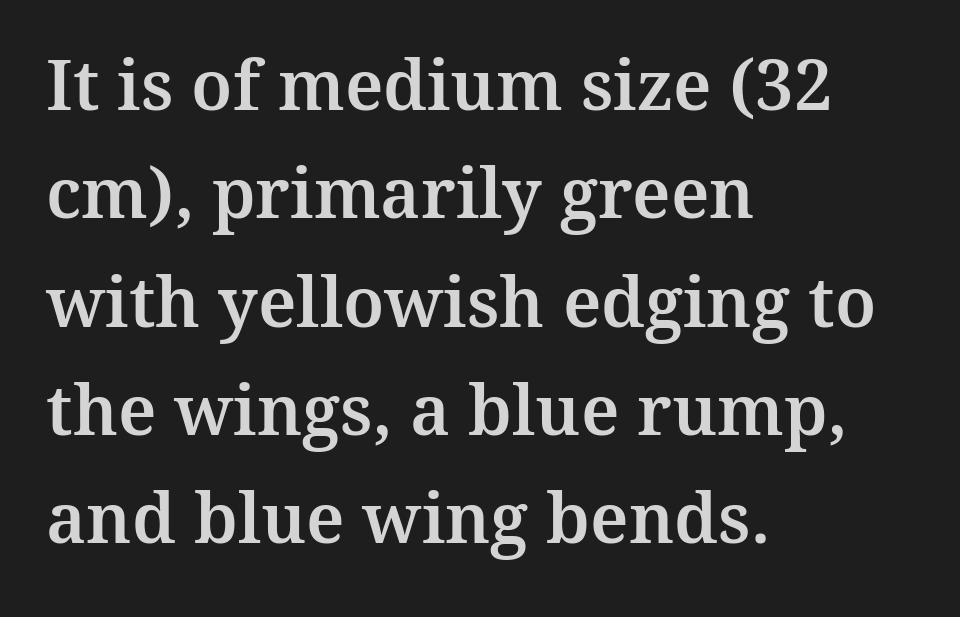
{"serif": "yes", "italic": "no", "width": "normal", "stroke_contrast": "medium", "x_height": "medium", "monospaced": "no", "underline": "no", "align": "left", "line_spacing": "normal", "line_spacing_ratio": 1.57, "letter_spacing": "normal", "letter_spacing_em": 0.0, "glyph_px": 69}
